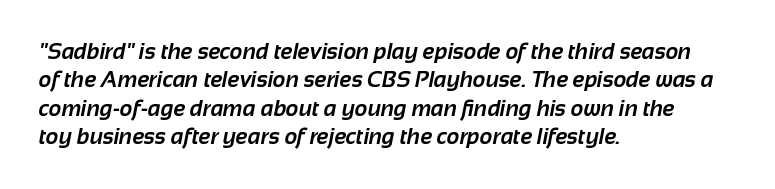
The image shows 22 px bold type; set left-aligned, normal line spacing (1.29x), normal letter spacing, not underlined.
